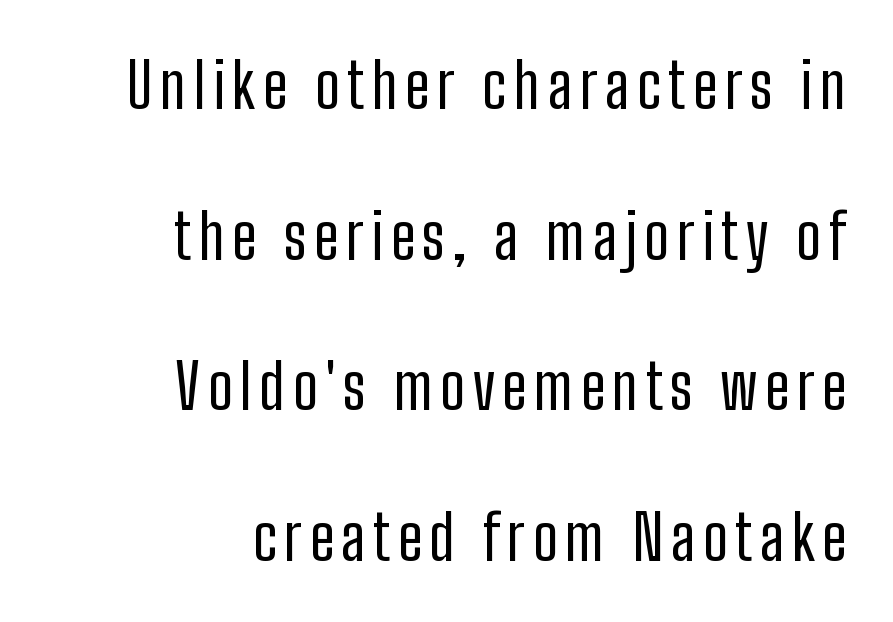
Is the block centered? No — it sits flush against the right margin. Style check: upright. This sample has the flowing, uneven cadence of proportional lettering. You can tell from the bare stems that sans-serif type was used. Descenders hang freely into open space. Stems and bowls with no extra thickness — not bold.
